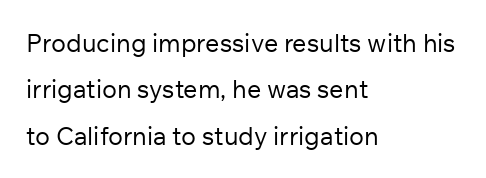
{"italic": "no", "bold": "no", "underline": "no", "align": "left", "line_spacing_ratio": 1.86, "letter_spacing": "normal", "letter_spacing_em": 0.0, "glyph_px": 25}
